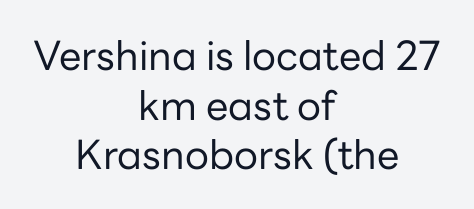
The image shows 40 px regular-weight sans-serif type, upright; set centered, line spacing 1.24x, normal letter spacing, not underlined; low stroke contrast and a medium x-height.
